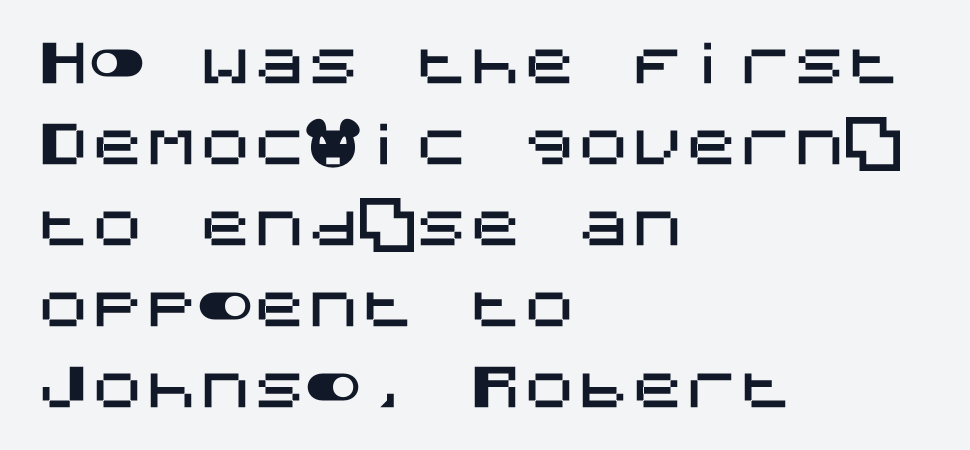
Q: Is the text italic (slanted)? A: No, it is upright.
Q: Is the typeface a serif or a sans-serif typeface? A: Sans-serif.
Q: Is the text underlined? A: No.
Q: How is the paragraph aligned? A: Left-aligned.
Q: Is the spacing between letters normal or unusually wide? A: Normal.
Q: Is the spacing between lines tight, normal or loose? A: Normal.
Q: Width (condensed, normal, or wide)? A: Normal.
Q: Stroke contrast? A: Medium.
Q: x-height? A: Large.
